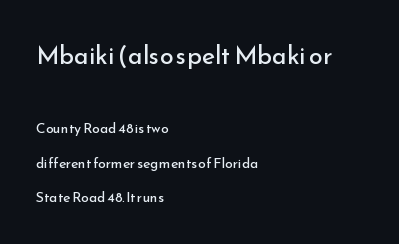
{"italic": "no", "bold": "no", "underline": "no", "align": "left", "line_spacing": "loose", "line_spacing_ratio": 2.45, "letter_spacing": "normal", "letter_spacing_em": 0.0, "larger_block": "first", "size_ratio": 1.79, "glyph_px": 25}
